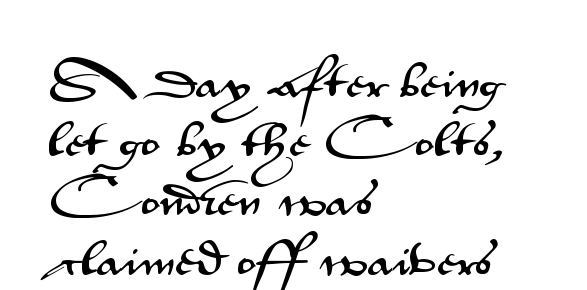
Q: Is the text italic (slanted)? A: Yes.
Q: Is the typeface a serif or a sans-serif typeface? A: Sans-serif.
Q: Is the text underlined? A: No.
Q: How is the paragraph aligned? A: Left-aligned.
Q: Is the spacing between letters normal or unusually wide? A: Normal.
Q: Is the spacing between lines tight, normal or loose? A: Normal.
Q: Width (condensed, normal, or wide)? A: Wide.
Q: Stroke contrast? A: Medium.
Q: x-height? A: Small.
Q: Monospaced? A: No.
